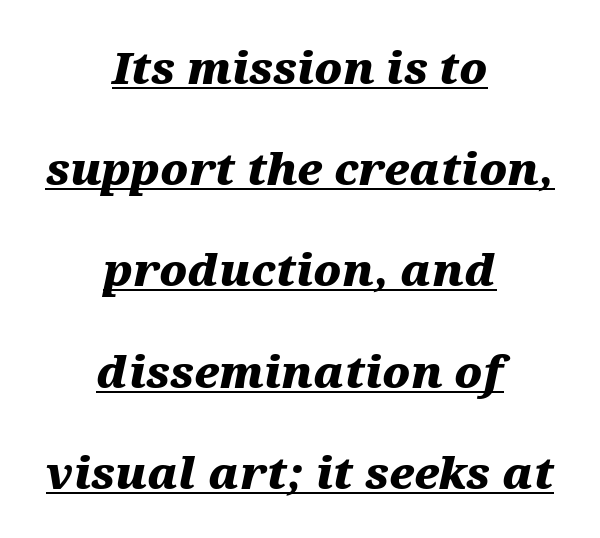
The image shows 44 px heavy, wide type, italic (leaning right); set centered, loose line spacing (2.3x), normal letter spacing, underlined; medium stroke contrast and a medium x-height.
